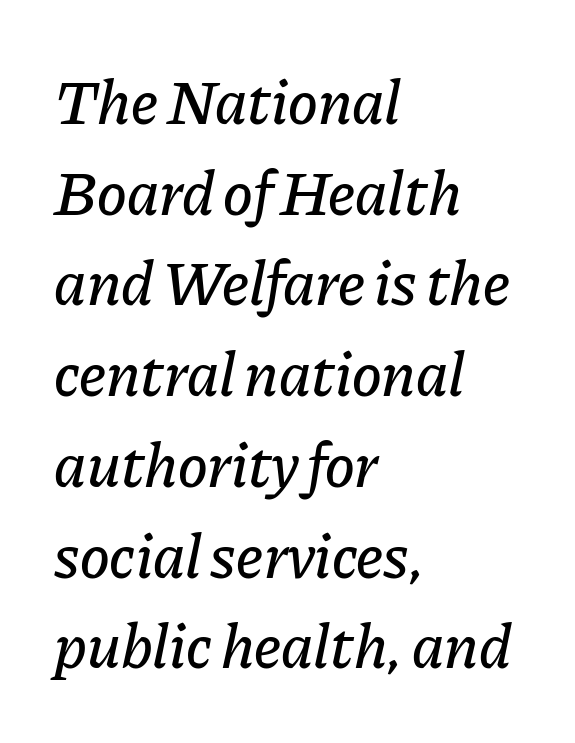
The image shows 63 px text type, italic (leaning right); set left-aligned, normal line spacing (1.44x), normal letter spacing, not underlined; low stroke contrast and a medium x-height.
